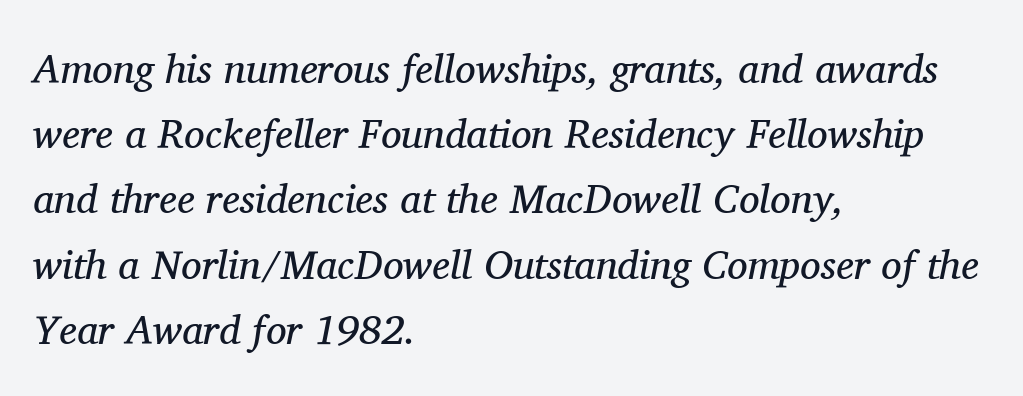
The image shows 41 px regular-weight serif type, italic (leaning right); set left-aligned, normal line spacing (1.59x), normal letter spacing, not underlined; medium stroke contrast and a medium x-height.
